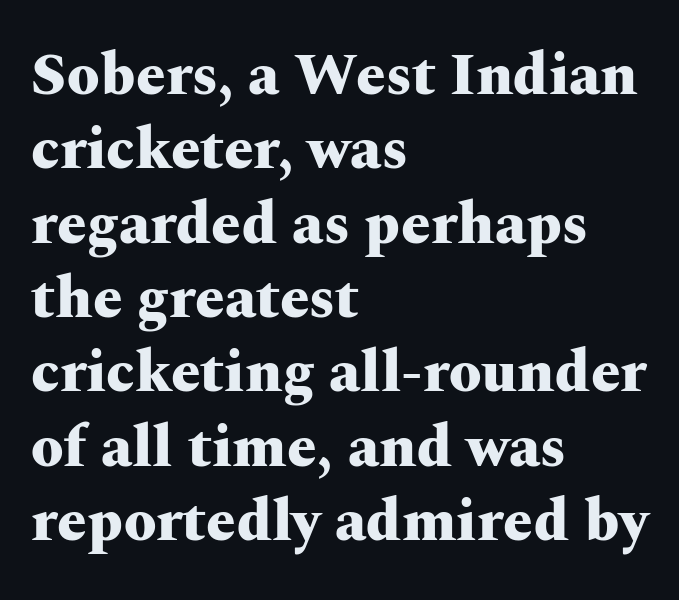
The image shows 59 px heavy, wide serif type, upright; set left-aligned, normal line spacing (1.26x), normal letter spacing, not underlined; medium stroke contrast and a medium x-height.
